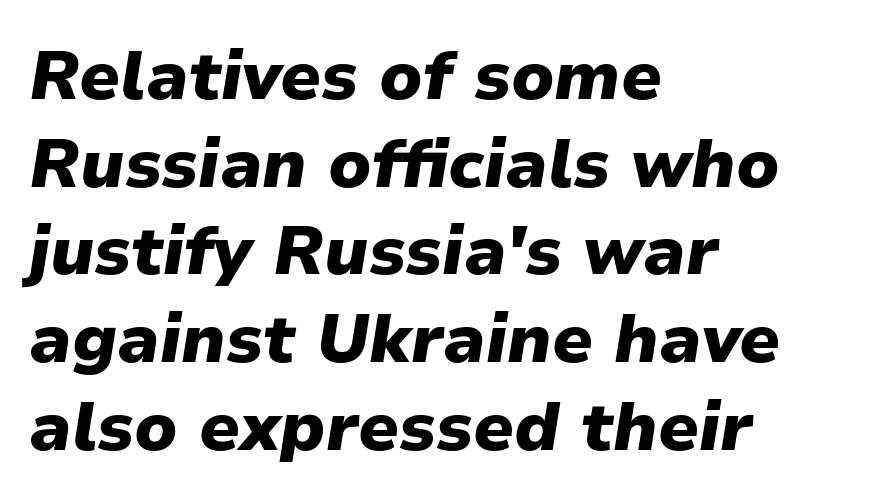
{"italic": "yes", "lean": "right", "slant_degrees": 9, "bold": "yes", "weight": "heavy", "width": "normal", "stroke_contrast": "low", "x_height": "medium", "monospaced": "no", "underline": "no", "align": "left", "line_spacing": "normal", "line_spacing_ratio": 1.27, "letter_spacing": "normal", "letter_spacing_em": 0.0, "glyph_px": 69}
